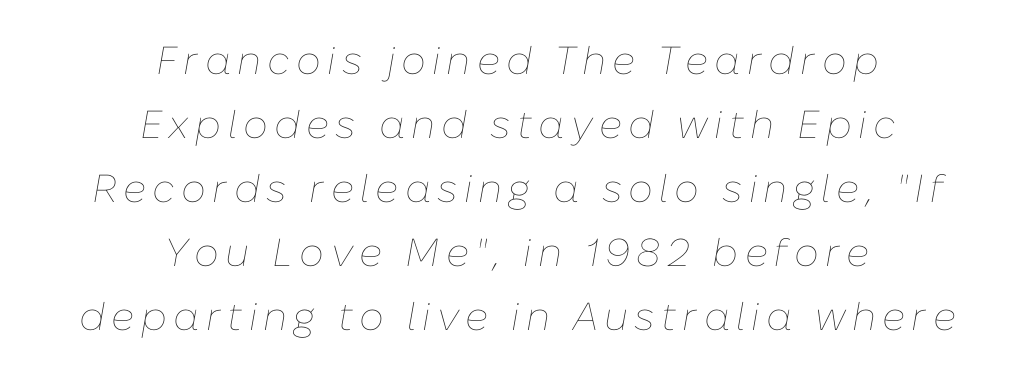
{"italic": "yes", "lean": "right", "slant_degrees": 10, "bold": "no", "weight": "thin", "width": "normal", "stroke_contrast": "low", "x_height": "medium", "monospaced": "no", "underline": "no", "align": "center", "line_spacing": "normal", "line_spacing_ratio": 1.64, "glyph_px": 39}
